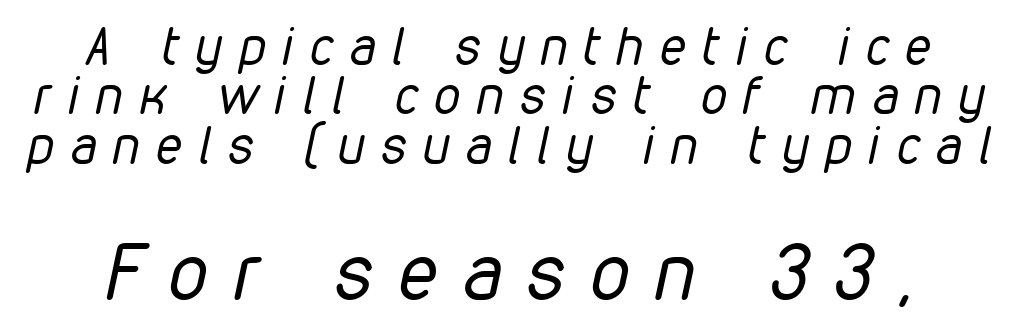
Horizontal bands of white between lines are thin slivers. Slant detected: the letters are inclined. What stands out about the letter spacing? Its width — letters are far apart. Larger block? The one below; the one above is distinctly smaller. The area under the type is left untouched. Proportional: the letters do not fall into vertical columns.
